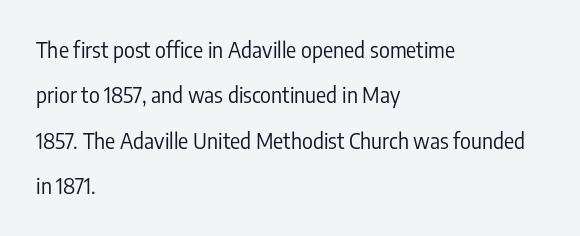
{"italic": "no", "bold": "no", "underline": "no", "align": "left", "line_spacing": "loose", "line_spacing_ratio": 2.16, "letter_spacing": "normal", "letter_spacing_em": 0.0, "glyph_px": 21}
